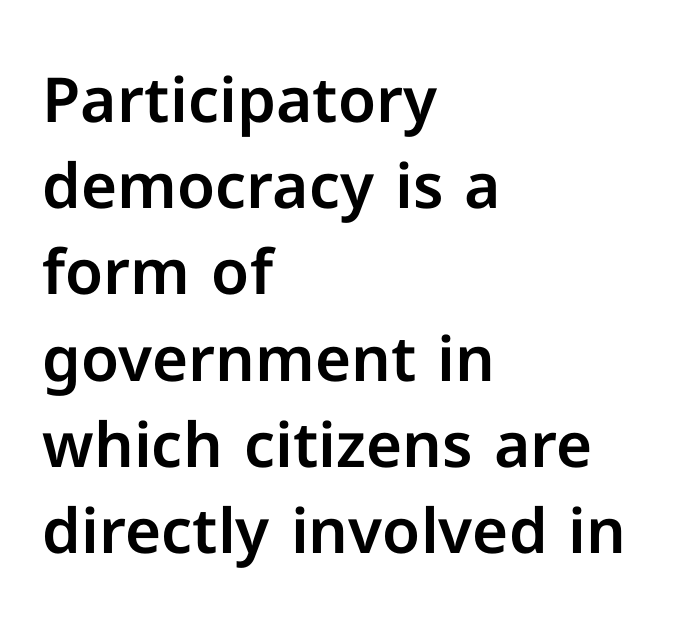
The image shows 62 px sans-serif type, upright; set left-aligned, normal line spacing (1.39x), normal letter spacing, not underlined; low stroke contrast and a medium x-height.
